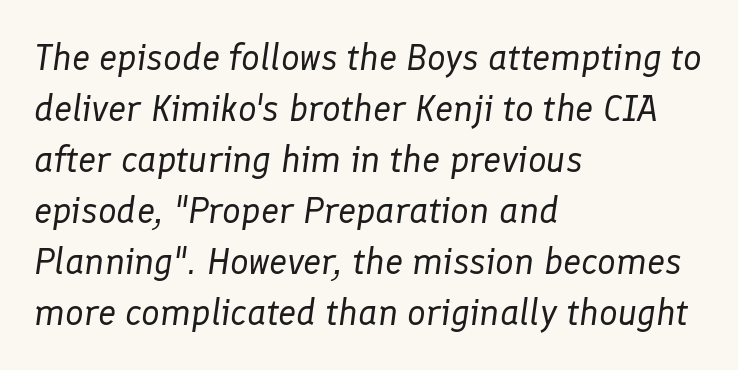
Q: Is the text bold? A: No.
Q: Is the text italic (slanted)? A: Yes, it leans right by about 8 degrees.
Q: Is the text underlined? A: No.
Q: How is the paragraph aligned? A: Left-aligned.
Q: Is the spacing between letters normal or unusually wide? A: Normal.
Q: Is the spacing between lines tight, normal or loose? A: Normal.
Q: Width (condensed, normal, or wide)? A: Normal.
Q: Stroke contrast? A: Low.
Q: x-height? A: Medium.
Q: Monospaced? A: No.
